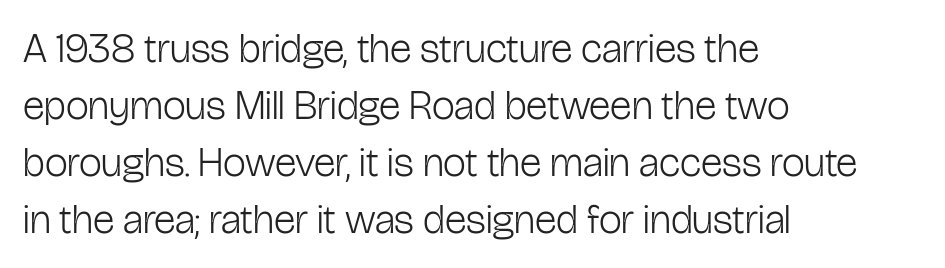
The letters carry no serifs — their stems end cleanly without finishing strokes. Bare-footed words on every line. Inter-character spacing is left at the font's built-in metrics. Leading: standard. No italicization has been applied; the sample stays upright. Is this a fixed-width face? No — the glyphs have proportional, varying widths.
